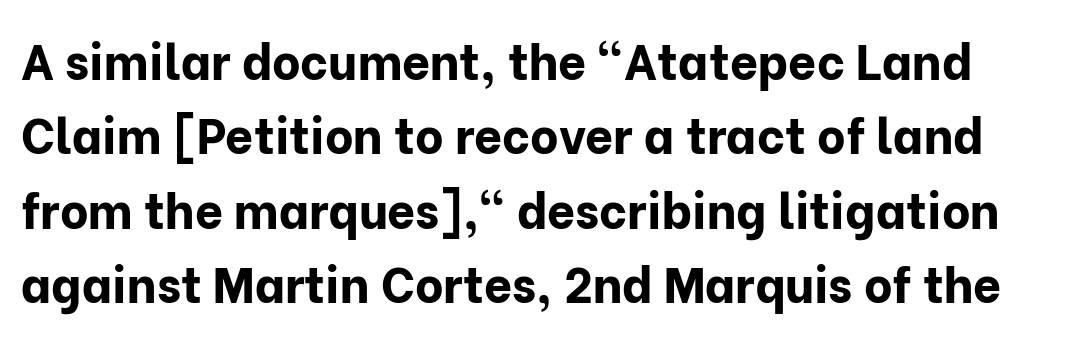
Serif or sans? Sans — the stroke terminals are bare. Is this a fixed-width face? No — the glyphs have proportional, varying widths. Nothing unusual about the tracking: characters are spaced as the font intends. Just letters on the line, the space beneath them empty. Posture: upright roman.
